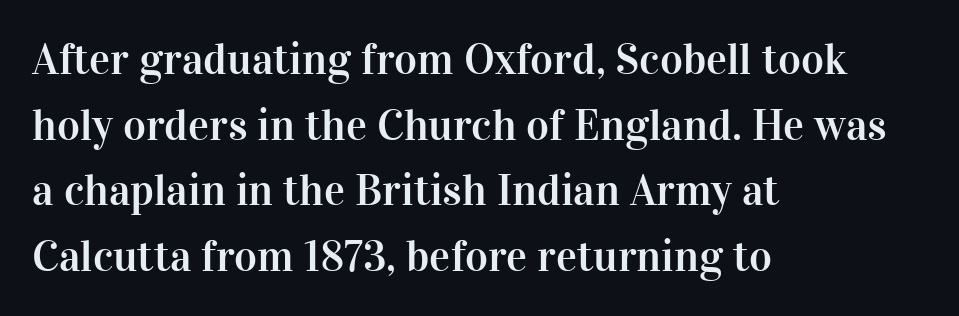
The letters advance in unequal steps, a hallmark of proportional type. The font's upright variant was chosen for this text. Observe the serifs anchoring each vertical stroke in this sample. Words float on clear page, feet unadorned.
